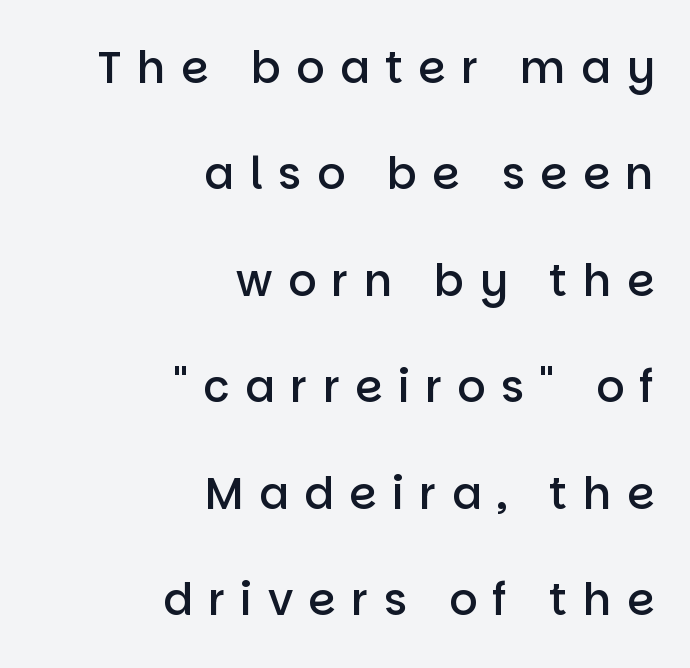
Q: Is the text bold? A: Semi-bold.
Q: Is the text italic (slanted)? A: No, it is upright.
Q: Is the typeface a serif or a sans-serif typeface? A: Sans-serif.
Q: Is the text underlined? A: No.
Q: How is the paragraph aligned? A: Right-aligned.
Q: Is the spacing between letters normal or unusually wide? A: Unusually wide.
Q: Is the spacing between lines tight, normal or loose? A: Loose.
Q: Width (condensed, normal, or wide)? A: Normal.
Q: Stroke contrast? A: Low.
Q: x-height? A: Large.
Q: Monospaced? A: No.
